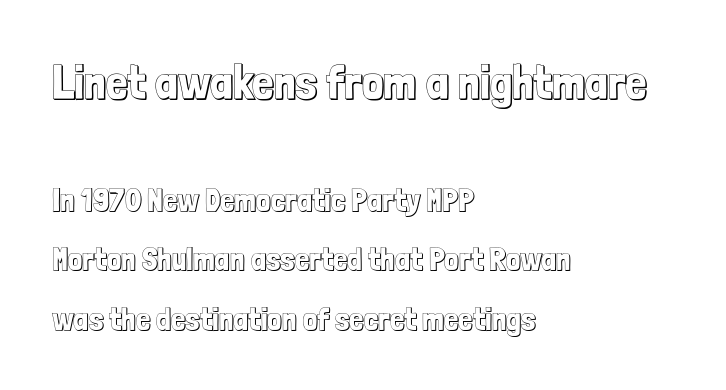
Q: Is the text italic (slanted)? A: No, it is upright.
Q: Is the text underlined? A: No.
Q: How is the paragraph aligned? A: Left-aligned.
Q: Is the spacing between letters normal or unusually wide? A: Normal.
Q: Which block of text is set in a larger size, the first (top) or the second (bottom)? A: The first (top) one.
Q: Width (condensed, normal, or wide)? A: Condensed.
Q: x-height? A: Medium.
Q: Monospaced? A: No.
